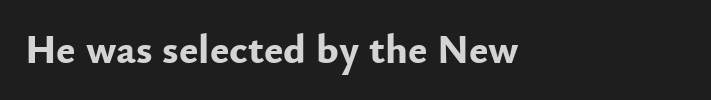
The image shows 41 px bold sans-serif type, upright; set left-aligned, normal letter spacing, not underlined; low stroke contrast and a small x-height.
